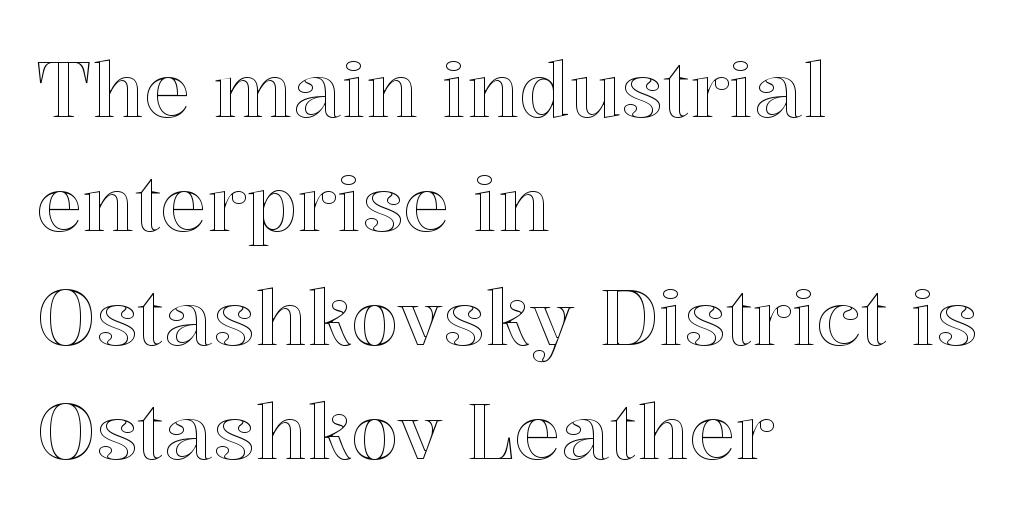
Line spacing here is normal. Tall strokes in this sample are plumb rather than angled. The letters advance in unequal steps, a hallmark of proportional type. The line texture is even and compact thanks to regular tracking.
